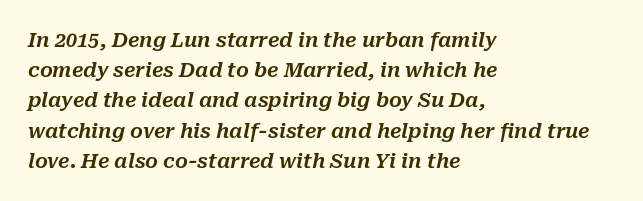
{"italic": "yes", "lean": "right", "slant_degrees": 10, "underline": "no", "align": "left", "line_spacing": "normal", "line_spacing_ratio": 1.51, "letter_spacing": "normal", "letter_spacing_em": 0.0, "glyph_px": 20}
